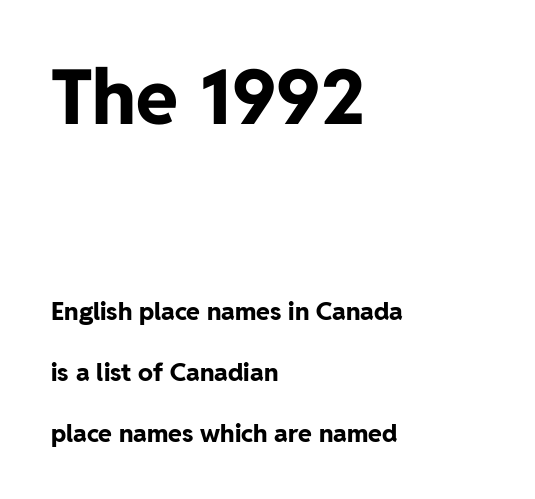
Q: Is the text bold? A: Yes.
Q: Is the text italic (slanted)? A: No, it is upright.
Q: Is the typeface a serif or a sans-serif typeface? A: Sans-serif.
Q: Is the text underlined? A: No.
Q: How is the paragraph aligned? A: Left-aligned.
Q: Is the spacing between letters normal or unusually wide? A: Normal.
Q: Is the spacing between lines tight, normal or loose? A: Loose.
Q: Which block of text is set in a larger size, the first (top) or the second (bottom)? A: The first (top) one.
Q: Width (condensed, normal, or wide)? A: Normal.
Q: Stroke contrast? A: Low.
Q: x-height? A: Medium.
Q: Monospaced? A: No.
